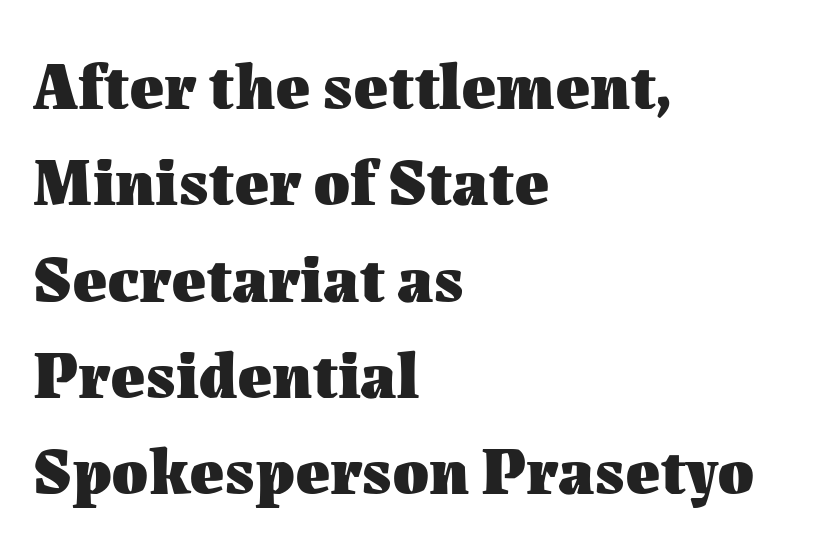
Inter-character spacing is left at the font's built-in metrics. The paragraph has a hard left edge and a soft right edge. Designer's note — italics off, roman on. These lines are rendered in a variable-pitch font. Has an underline been added? It has not. The designer left line spacing at the default.
